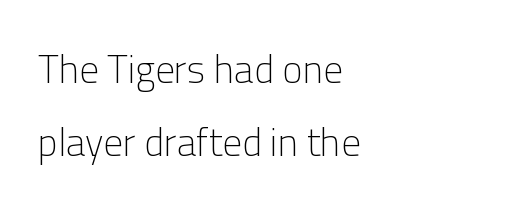
The image shows 39 px light sans-serif type, upright; set left-aligned, line spacing 1.88x, normal letter spacing, not underlined; low stroke contrast and a medium x-height.
